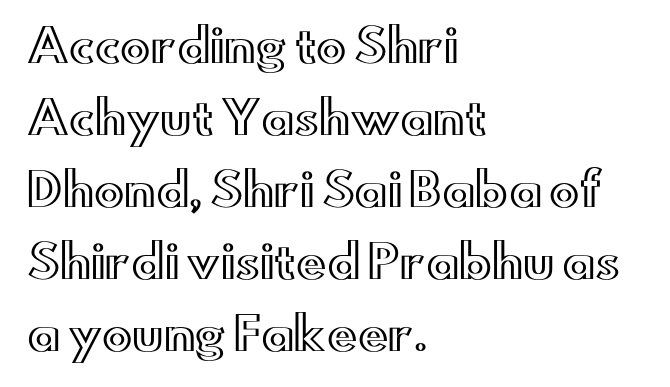
Glyph-to-glyph distance matches everyday printed text. Rendered with straight, roman letterforms. Each new line begins a customary step beneath the previous one. The typesetter chose a ragged-right arrangement here. The words here are not underlined. Varying glyph widths throughout — classic text-font behaviour.
